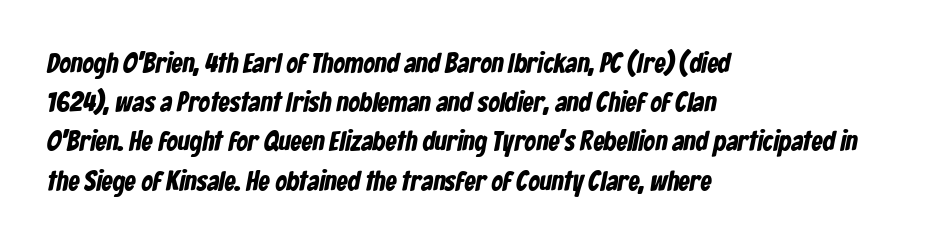
The image shows 28 px bold, condensed sans-serif type; set left-aligned, normal line spacing (1.4x), normal letter spacing, not underlined; low stroke contrast and a medium x-height.
